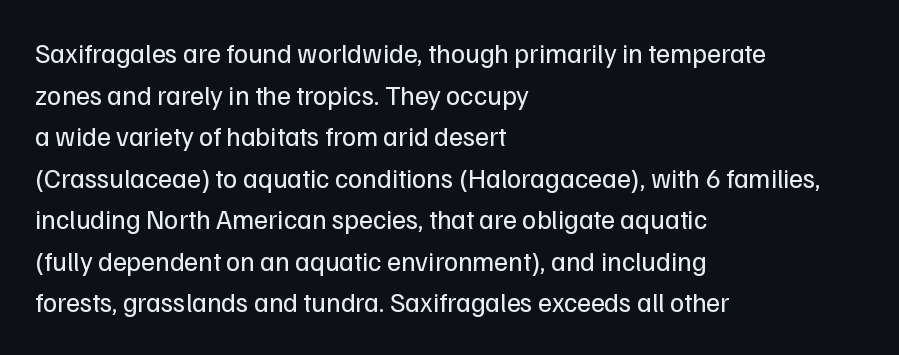
This sample uses an upright cut, with every glyph sitting square on the baseline. Lines of text with bare space underneath. The setting favours the left margin, as ordinary paragraphs usually do. Leading: standard. The typesetting does not lean heavy: it is not bold. You could call the tracking neutral — neither tight nor loose.
